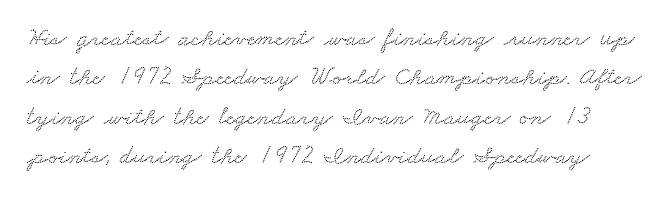
{"underline": "no", "line_spacing": "normal", "line_spacing_ratio": 1.51, "letter_spacing": "normal", "letter_spacing_em": 0.0, "glyph_px": 26}
